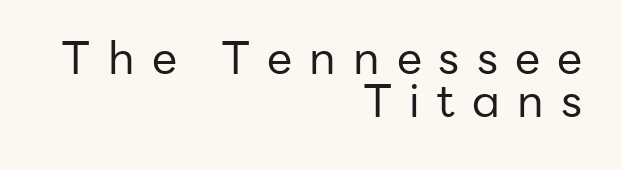
Q: Is the text bold? A: No.
Q: Is the text italic (slanted)? A: No, it is upright.
Q: Is the typeface a serif or a sans-serif typeface? A: Sans-serif.
Q: Is the text underlined? A: No.
Q: How is the paragraph aligned? A: Right-aligned.
Q: Is the spacing between letters normal or unusually wide? A: Unusually wide.
Q: Is the spacing between lines tight, normal or loose? A: Tight.
Q: Width (condensed, normal, or wide)? A: Normal.
Q: Stroke contrast? A: Low.
Q: x-height? A: Medium.
Q: Monospaced? A: No.
